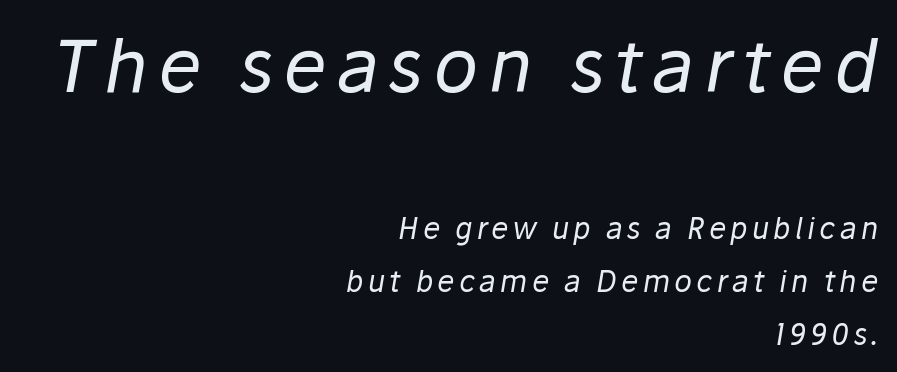
The image shows 73 px regular-weight type, italic (leaning right); set right-aligned, line spacing 1.82x, not underlined; the first (top) block is 2.52x larger; low stroke contrast and a medium x-height.
